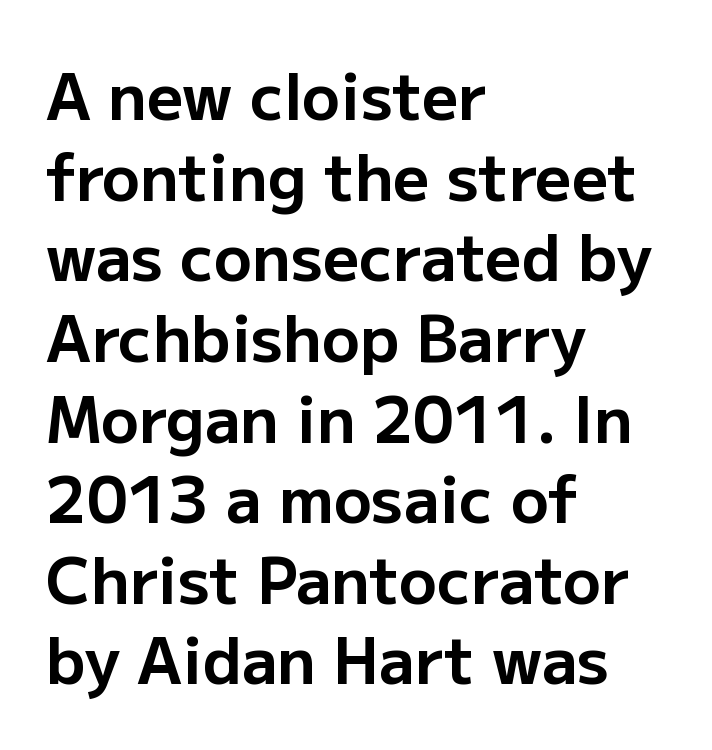
The image shows 63 px bold sans-serif type, upright; set left-aligned, normal line spacing (1.28x), normal letter spacing, not underlined; low stroke contrast and a medium x-height.
